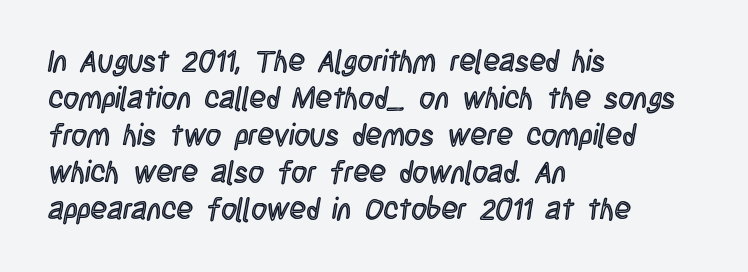
{"width": "condensed", "x_height": "large", "monospaced": "no", "underline": "no", "align": "left", "line_spacing_ratio": 1.23, "letter_spacing": "normal", "letter_spacing_em": 0.0, "glyph_px": 30}
